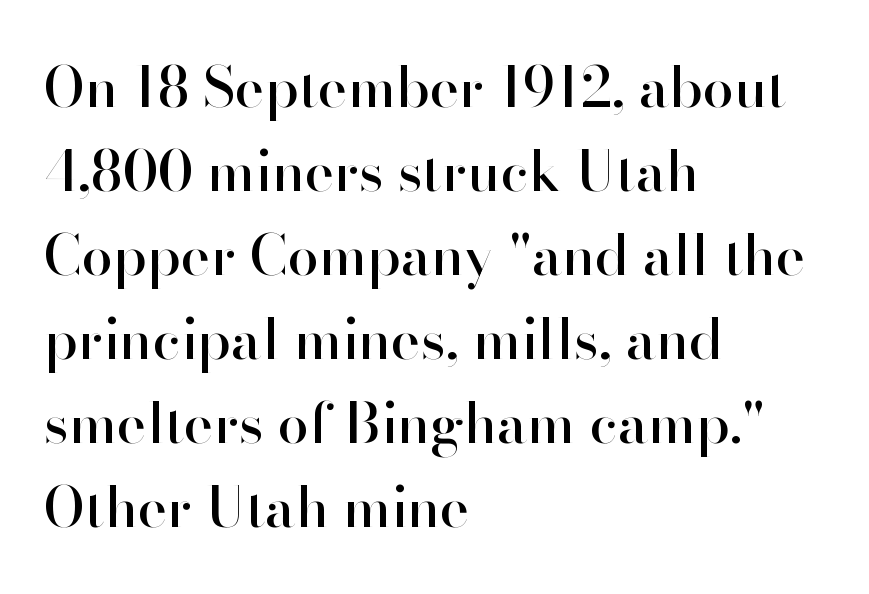
Q: Is the text italic (slanted)? A: No, it is upright.
Q: Is the typeface a serif or a sans-serif typeface? A: Sans-serif.
Q: Is the text underlined? A: No.
Q: How is the paragraph aligned? A: Left-aligned.
Q: Is the spacing between letters normal or unusually wide? A: Normal.
Q: Is the spacing between lines tight, normal or loose? A: Normal.
Q: Width (condensed, normal, or wide)? A: Normal.
Q: Stroke contrast? A: High.
Q: x-height? A: Small.
Q: Monospaced? A: No.
